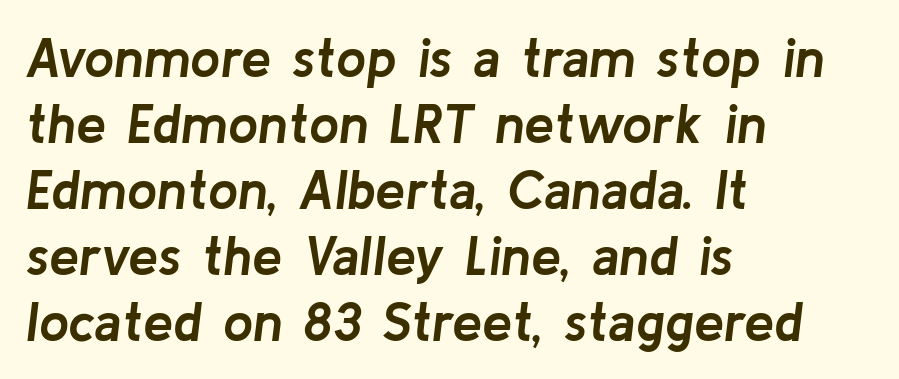
Does extra space separate the letters? No, they use regular spacing. This is heavy type, rendered in bold. The passage is arranged the way most books set body copy — flush left. The words here are not underlined.
